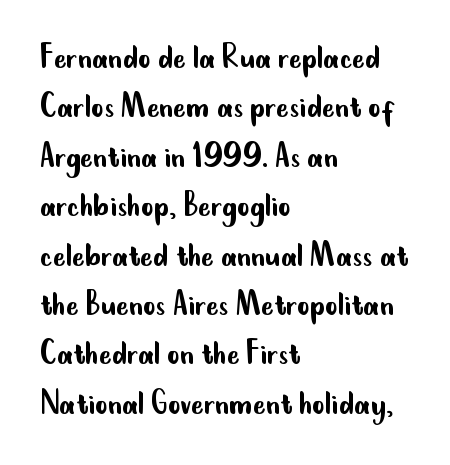
{"serif": "no", "italic": "no", "bold": "no", "weight": "regular", "width": "condensed", "stroke_contrast": "low", "x_height": "small", "monospaced": "no", "underline": "no", "align": "left", "line_spacing": "normal", "line_spacing_ratio": 1.3, "letter_spacing": "normal", "letter_spacing_em": 0.0, "glyph_px": 38}
